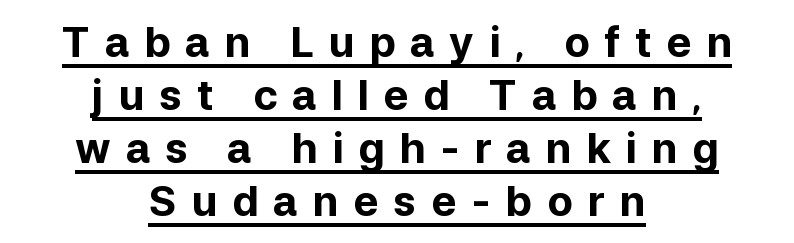
How are the letters spaced? Widely, with obvious added tracking. In terms of posture, this sample is upright. A typesetter would call this proportional, since set widths differ per character. Set as a true bold cut, around the 700 mark. Underlined type. What kind of face is this? One without serifs — a sans.
